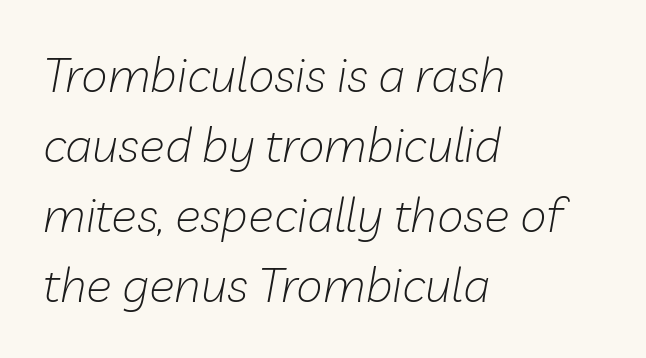
Q: Is the text bold? A: No.
Q: Is the text italic (slanted)? A: Yes, it leans right by about 10 degrees.
Q: Is the text underlined? A: No.
Q: How is the paragraph aligned? A: Left-aligned.
Q: Is the spacing between letters normal or unusually wide? A: Normal.
Q: Is the spacing between lines tight, normal or loose? A: Normal.
Q: Width (condensed, normal, or wide)? A: Normal.
Q: Stroke contrast? A: Low.
Q: x-height? A: Medium.
Q: Monospaced? A: No.
